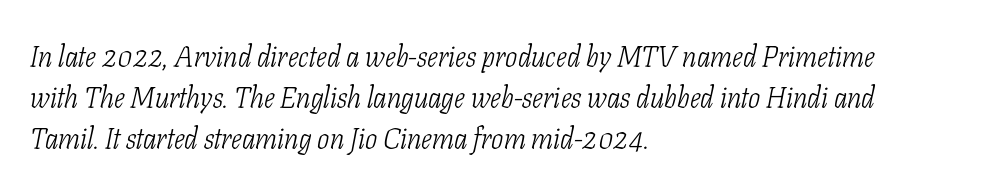
The image shows 29 px light, condensed serif type, italic (leaning right); set left-aligned, normal line spacing (1.42x), normal letter spacing, not underlined; low stroke contrast and a medium x-height.
